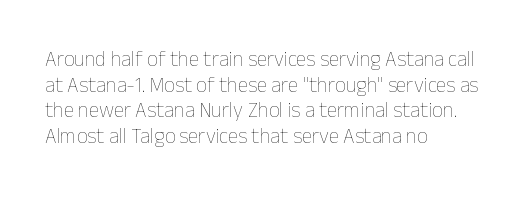
{"italic": "no", "bold": "no", "underline": "no", "align": "left", "line_spacing_ratio": 1.22, "letter_spacing": "normal", "letter_spacing_em": 0.0, "glyph_px": 21}
